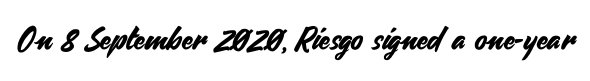
{"serif": "no", "width": "normal", "stroke_contrast": "medium", "x_height": "small", "monospaced": "no", "underline": "no", "letter_spacing": "normal", "letter_spacing_em": 0.0, "glyph_px": 32}
